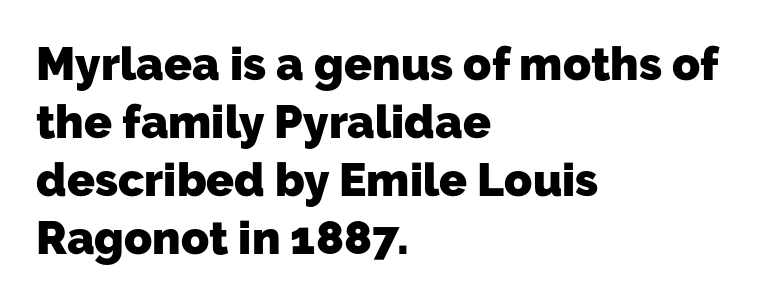
{"serif": "no", "bold": "yes", "weight": "heavy", "width": "normal", "stroke_contrast": "low", "x_height": "medium", "monospaced": "no", "underline": "no", "align": "left", "line_spacing": "normal", "line_spacing_ratio": 1.26, "letter_spacing": "normal", "letter_spacing_em": 0.0, "glyph_px": 46}
